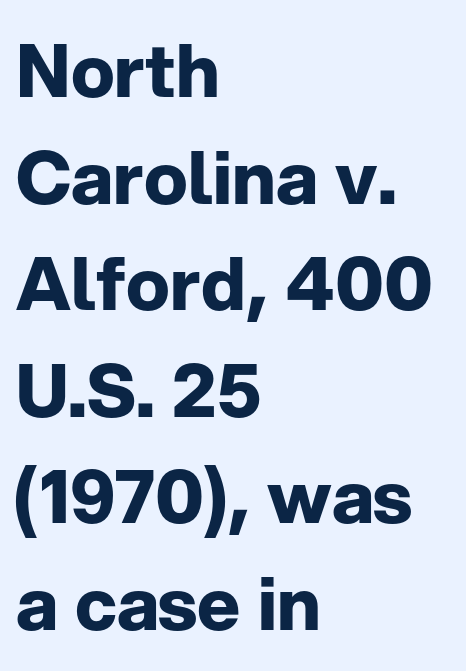
Q: Is the text bold? A: Yes.
Q: Is the text italic (slanted)? A: No, it is upright.
Q: Is the typeface a serif or a sans-serif typeface? A: Sans-serif.
Q: Is the text underlined? A: No.
Q: How is the paragraph aligned? A: Left-aligned.
Q: Is the spacing between letters normal or unusually wide? A: Normal.
Q: Is the spacing between lines tight, normal or loose? A: Normal.
Q: Width (condensed, normal, or wide)? A: Normal.
Q: Stroke contrast? A: Low.
Q: x-height? A: Medium.
Q: Monospaced? A: No.
